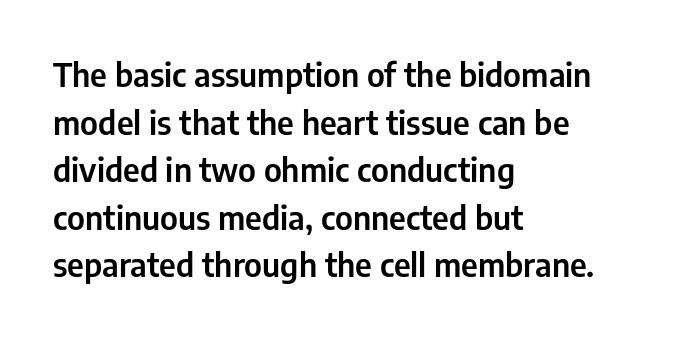
Q: Is the text italic (slanted)? A: No, it is upright.
Q: Is the typeface a serif or a sans-serif typeface? A: Sans-serif.
Q: Is the text underlined? A: No.
Q: How is the paragraph aligned? A: Left-aligned.
Q: Is the spacing between letters normal or unusually wide? A: Normal.
Q: Is the spacing between lines tight, normal or loose? A: Normal.
Q: Width (condensed, normal, or wide)? A: Condensed.
Q: Stroke contrast? A: Low.
Q: x-height? A: Medium.
Q: Monospaced? A: No.
